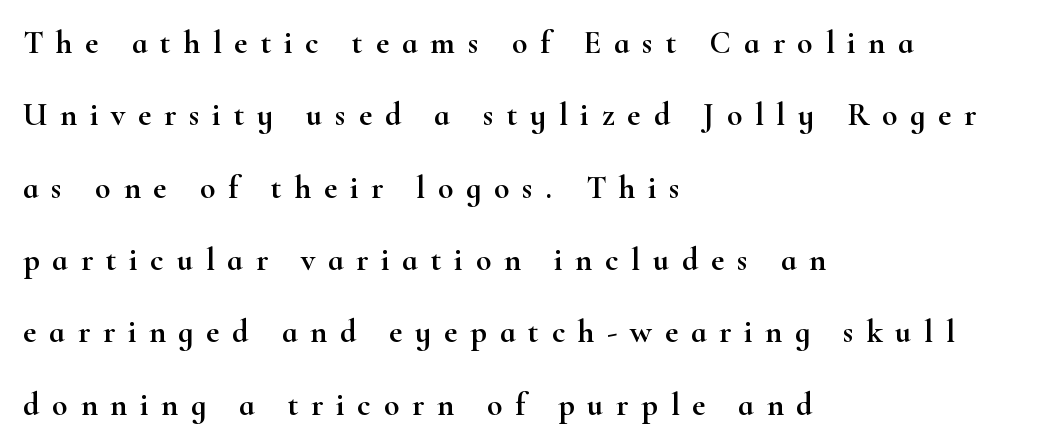
Q: Is the text italic (slanted)? A: No, it is upright.
Q: Is the typeface a serif or a sans-serif typeface? A: Serif.
Q: Is the text underlined? A: No.
Q: How is the paragraph aligned? A: Left-aligned.
Q: Is the spacing between letters normal or unusually wide? A: Unusually wide.
Q: Is the spacing between lines tight, normal or loose? A: Loose.
Q: Width (condensed, normal, or wide)? A: Wide.
Q: Stroke contrast? A: High.
Q: x-height? A: Small.
Q: Monospaced? A: No.
